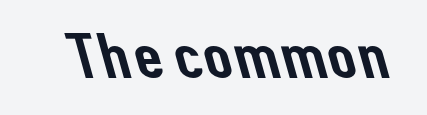
{"serif": "no", "width": "normal", "stroke_contrast": "low", "x_height": "medium", "monospaced": "no", "underline": "no", "letter_spacing": "normal", "letter_spacing_em": 0.0, "glyph_px": 64}
